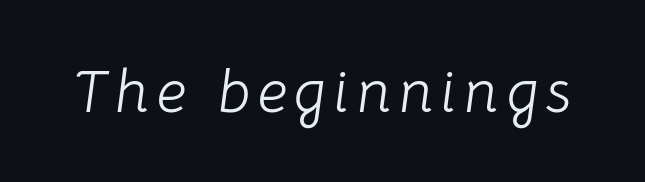
{"italic": "yes", "lean": "right", "slant_degrees": 8, "bold": "no", "weight": "light", "width": "normal", "stroke_contrast": "low", "x_height": "medium", "monospaced": "no", "underline": "no", "glyph_px": 61}
